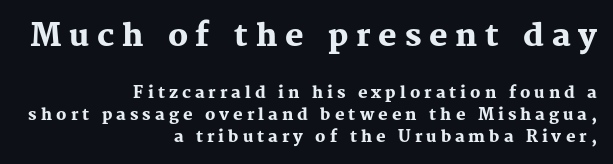
Characters follow at a spacing far wider than the type designer built in. Little horizontal feet cap the strokes, marking this as serif type. This rendering uses right alignment, leaving the left contour irregular. Lines of text with bare space underneath. The type sits square on the baseline with zero lean. Between these two stacked blocks, the higher one wins on size.
